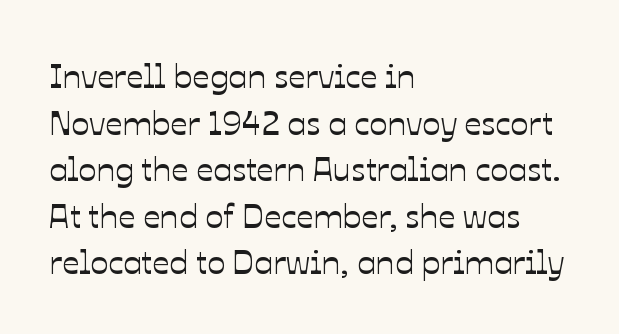
Line spacing here is normal. The paragraph has a hard left edge and a soft right edge. Compared with typical body copy, the letter spacing here is the same. Proportional: the letters do not fall into vertical columns. Every stem runs plumb, perpendicular to the baseline.
